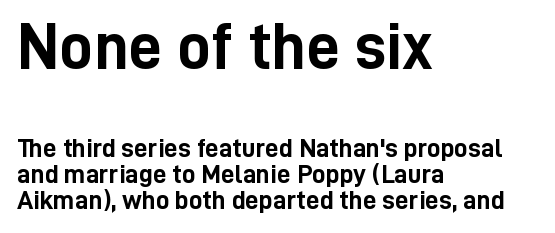
The image shows 67 px semibold, condensed sans-serif type, upright; set left-aligned, tight line spacing (0.97x), normal letter spacing, not underlined; the first (top) block is 2.48x larger; low stroke contrast and a medium x-height.
